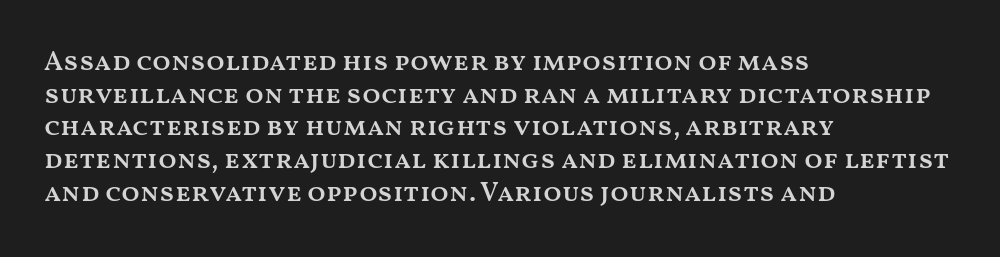
Q: Is the text bold? A: Semi-bold.
Q: Is the text italic (slanted)? A: No, it is upright.
Q: Is the text underlined? A: No.
Q: How is the paragraph aligned? A: Left-aligned.
Q: Is the spacing between letters normal or unusually wide? A: Normal.
